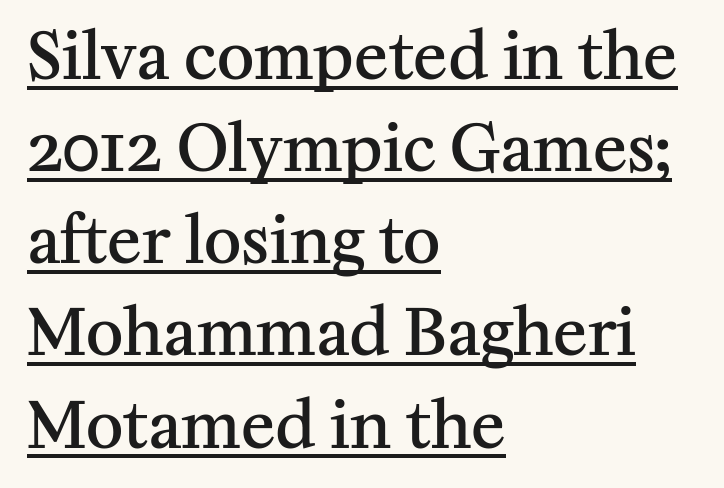
The image shows 64 px semibold serif type, upright; set left-aligned, normal line spacing (1.44x), normal letter spacing, underlined; medium stroke contrast and a medium x-height.
